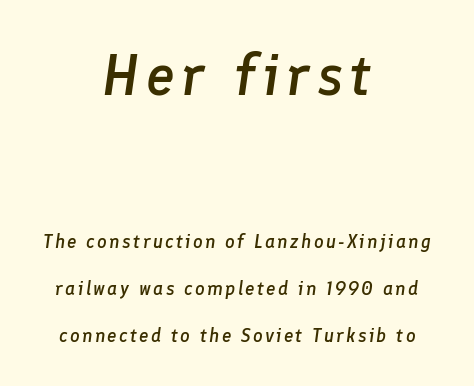
Think of a printed novel: that variable character pitch is what you see here. Regarding leading, the lines here are spaced well apart. Each line is balanced around a shared central axis. When letters slant like this, we call the style italic.
